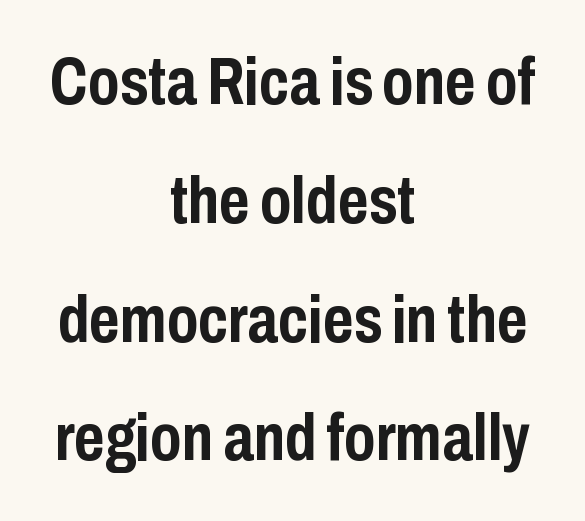
{"serif": "no", "italic": "no", "bold": "yes", "weight": "semibold", "width": "condensed", "stroke_contrast": "low", "x_height": "medium", "monospaced": "no", "underline": "no", "align": "center", "line_spacing_ratio": 1.8, "letter_spacing": "normal", "letter_spacing_em": 0.0, "glyph_px": 66}
